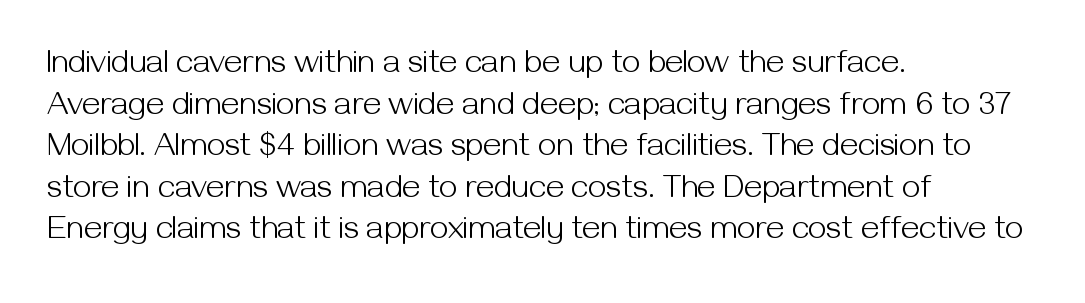
{"serif": "no", "italic": "no", "bold": "no", "weight": "light", "width": "normal", "stroke_contrast": "medium", "x_height": "medium", "monospaced": "no", "underline": "no", "align": "left", "line_spacing": "normal", "line_spacing_ratio": 1.26, "letter_spacing": "normal", "letter_spacing_em": 0.0, "glyph_px": 33}
